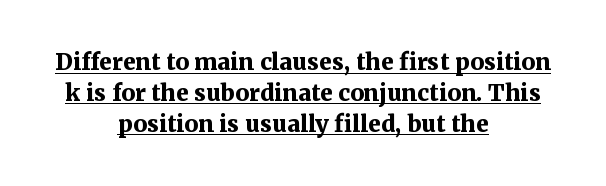
The image shows 23 px bold type, upright; set centered, normal line spacing (1.34x), normal letter spacing, underlined.
